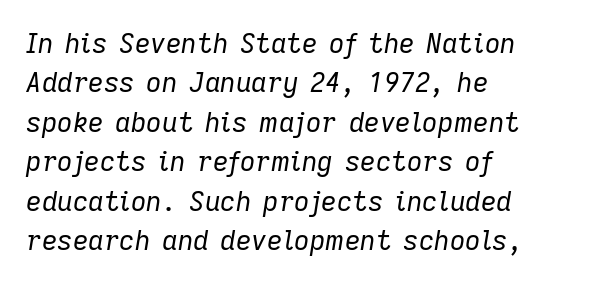
Q: Is the text bold? A: No.
Q: Is the text italic (slanted)? A: Yes, it leans right by about 9 degrees.
Q: Is the text underlined? A: No.
Q: How is the paragraph aligned? A: Left-aligned.
Q: Is the spacing between letters normal or unusually wide? A: Normal.
Q: Is the spacing between lines tight, normal or loose? A: Normal.
